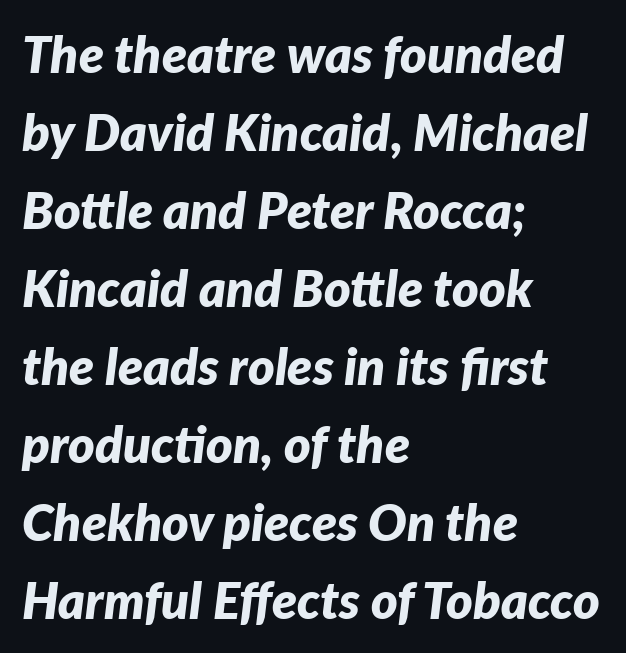
{"italic": "yes", "lean": "right", "slant_degrees": 7, "bold": "yes", "weight": "bold", "width": "normal", "stroke_contrast": "low", "x_height": "medium", "monospaced": "no", "underline": "no", "align": "left", "line_spacing": "normal", "line_spacing_ratio": 1.53, "letter_spacing": "normal", "letter_spacing_em": 0.0, "glyph_px": 51}
